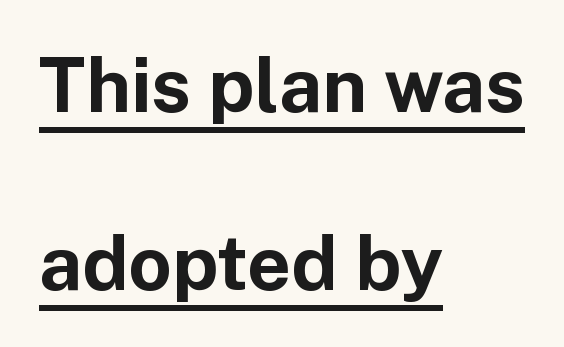
Typesetter's note: full bold, strokes at maximum text heaviness. Looks like someone drew a line under every word here. The passage is arranged the way most books set body copy — flush left. Varying glyph widths throughout — classic text-font behaviour. You could call the tracking neutral — neither tight nor loose.
